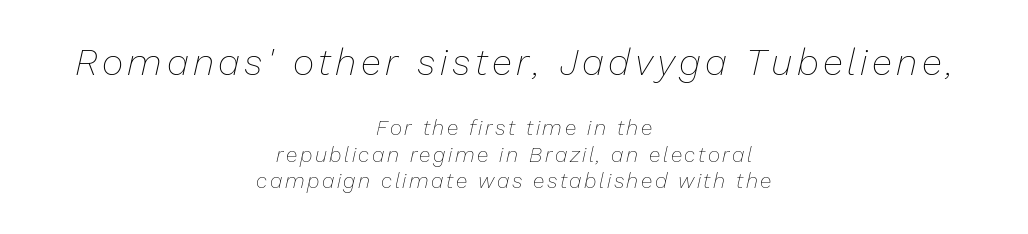
The image shows 37 px thin type, italic (leaning right); set centered, line spacing 1.24x, not underlined; the first (top) block is 1.76x larger; low stroke contrast and a medium x-height.
